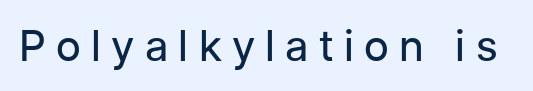
The image shows 43 px regular-weight sans-serif type, upright; set unusually wide letter spacing (+0.24 em), not underlined; low stroke contrast and a medium x-height.
